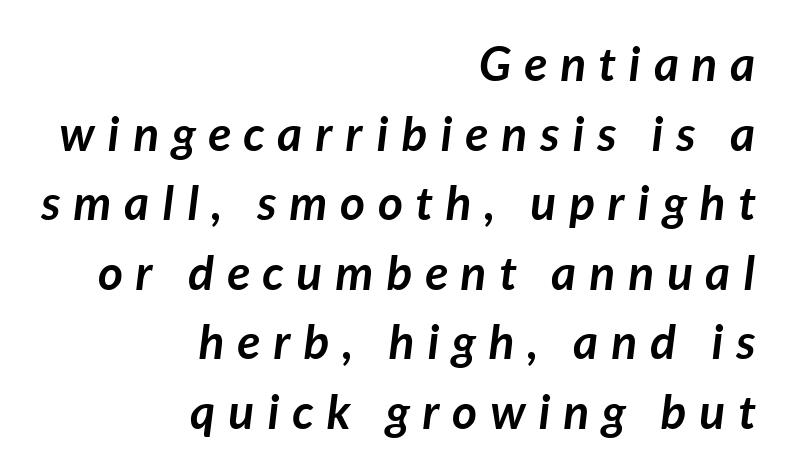
Students, observe: this is what conventionally led text looks like. The letters are spread apart with noticeably loose tracking. Visually the block forms a straight wall on the right and a jagged coastline on the left. The passage shown is typed in a proportional face where columns would drift. Observe the lean: these are italic letterforms.
